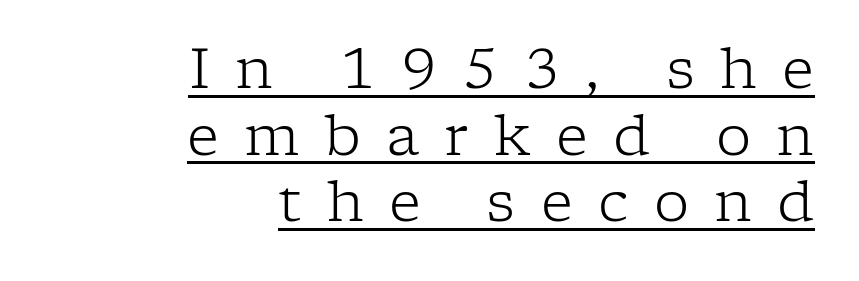
The image shows 56 px light serif type, upright; set right-aligned, line spacing 1.19x, unusually wide letter spacing (+0.45 em), underlined; low stroke contrast and a medium x-height.
